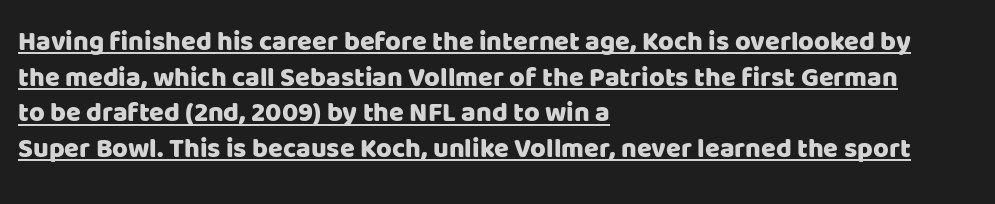
The image shows 27 px text type, upright; set left-aligned, normal line spacing (1.32x), normal letter spacing, underlined.
